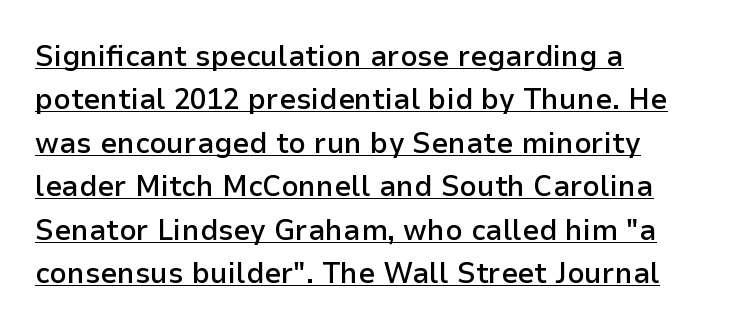
Upright lettering throughout. Character widths vary here, with narrow letters taking less room than wide ones. A rule runs beneath these lines of type. Reading down the column, the eye jumps a familiar distance to each next line. The gaps between neighbouring characters are ordinary and unremarkable.
